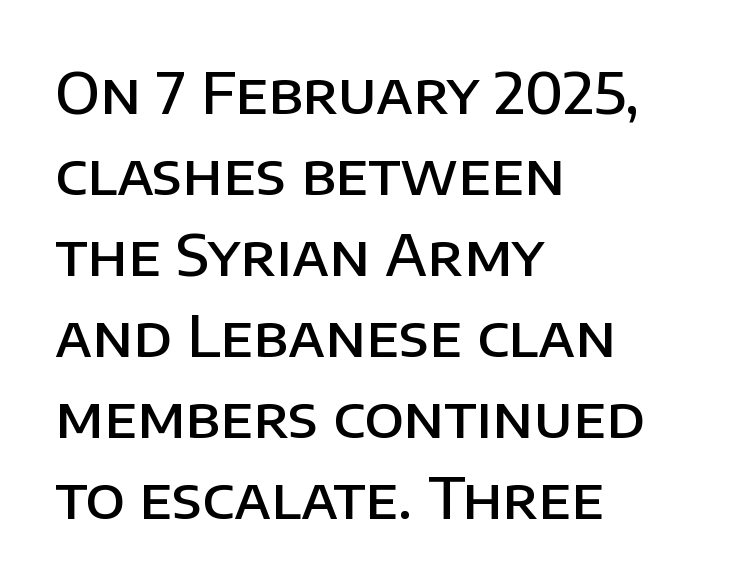
Upright lettering throughout. Every row of glyphs begins at an identical x-position on the left. Does the leading feel generous? No, just average. The line texture is even and compact thanks to regular tracking. Each glyph is drawn with semibold strokes, heavier than normal yet not fully bold. A sans-serif font was chosen for this passage.
